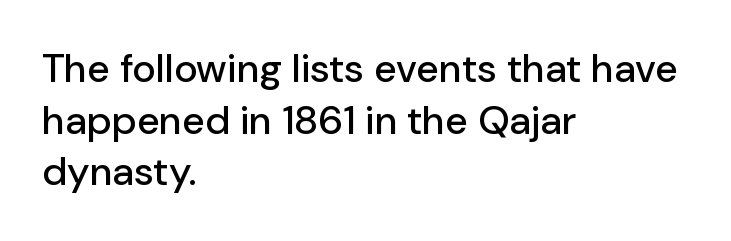
The image shows 40 px sans-serif type, upright; set left-aligned, normal line spacing (1.29x), normal letter spacing, not underlined; low stroke contrast and a medium x-height.
